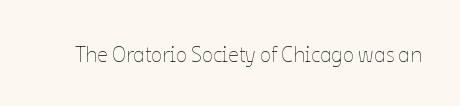
Q: Is the text bold? A: No.
Q: Is the text italic (slanted)? A: No, it is upright.
Q: Is the text underlined? A: No.
Q: Is the spacing between letters normal or unusually wide? A: Normal.
